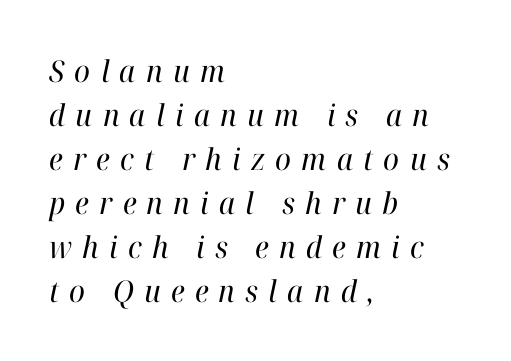
Q: Is the text bold? A: No.
Q: Is the text italic (slanted)? A: Yes, it leans right by about 12 degrees.
Q: Is the typeface a serif or a sans-serif typeface? A: Serif.
Q: Is the text underlined? A: No.
Q: How is the paragraph aligned? A: Left-aligned.
Q: Is the spacing between letters normal or unusually wide? A: Unusually wide.
Q: Is the spacing between lines tight, normal or loose? A: Normal.
Q: Width (condensed, normal, or wide)? A: Normal.
Q: Stroke contrast? A: High.
Q: x-height? A: Medium.
Q: Monospaced? A: No.
